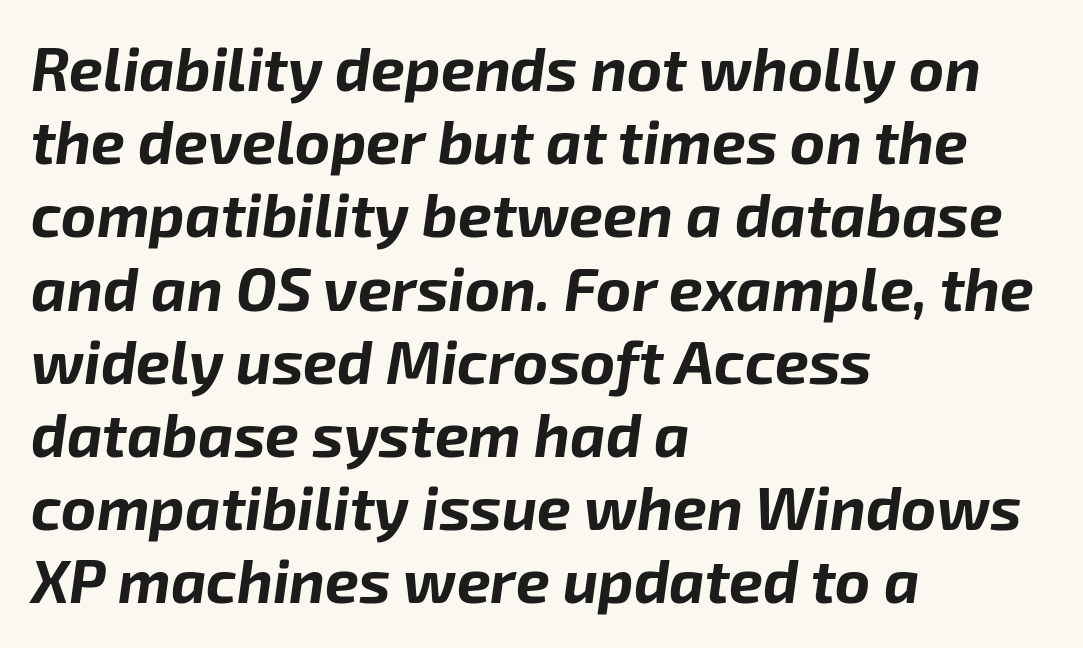
The image shows 60 px bold type, italic (leaning right); set left-aligned, line spacing 1.22x, normal letter spacing, not underlined; low stroke contrast and a medium x-height.
